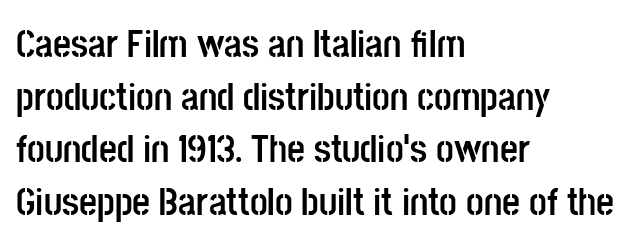
The image shows 39 px semibold, condensed sans-serif type, upright; set left-aligned, normal line spacing (1.35x), normal letter spacing, not underlined; low stroke contrast and a large x-height.
